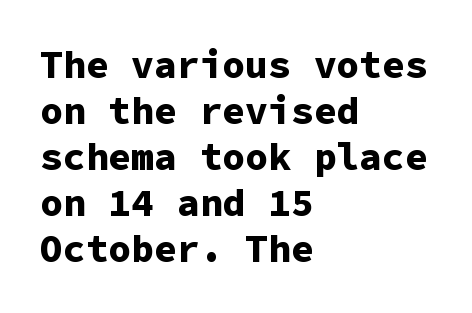
Do the letters lean? They stand straight. How are the letters spaced? Ordinarily, with no added tracking. Every character here occupies the same horizontal width, giving the sample a typewriter-like rhythm. Leftover space on each line is placed entirely after the last word. Note: no serifs on the glyphs.
